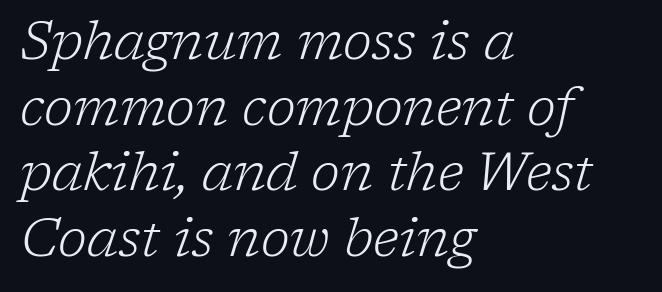
The image shows 53 px light serif type, italic (leaning right); set left-aligned, line spacing 1.24x, normal letter spacing, not underlined; low stroke contrast and a medium x-height.
